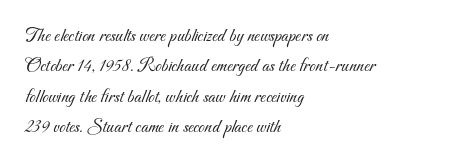
Q: Is the text bold? A: No.
Q: Is the text underlined? A: No.
Q: How is the paragraph aligned? A: Left-aligned.
Q: Is the spacing between letters normal or unusually wide? A: Normal.
Q: Is the spacing between lines tight, normal or loose? A: Normal.
